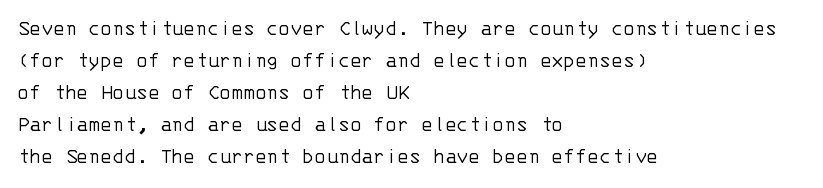
Weight: in the light-to-regular range. These lines keep a tight, regular rhythm from letter to letter. Any mark beneath the type? The region is blank. Left-aligned paragraph, ragged on the right. If you drew a line through each stem, it would be perfectly vertical. Honestly, the row spacing looks completely unremarkable.
